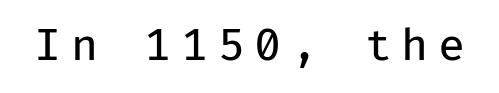
Weight: in the light-to-regular range. Look at the bottom of the vertical strokes: they stop flat, with no serifs. Rendered with straight, roman letterforms. A typesetter would call this monospace, since all characters share one set width. Has an underline been added? It has not.
